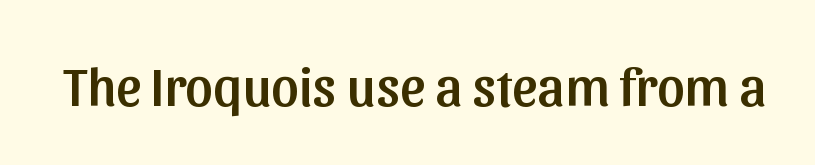
The image shows 55 px sans-serif type, upright; set normal letter spacing, not underlined; low stroke contrast and a medium x-height.
